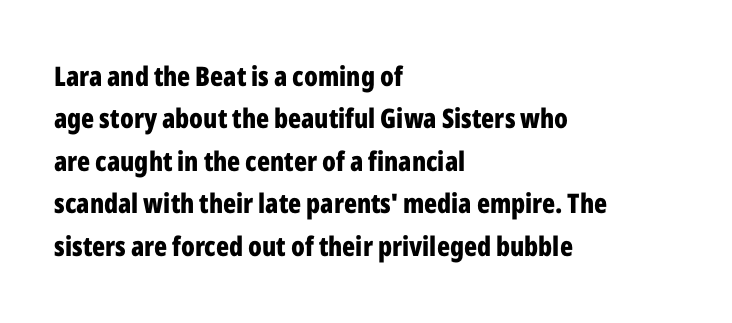
The axis of the letterforms is exactly vertical. The passage is arranged the way most books set body copy — flush left. Beneath every word, the page is bare. Summary of weight: heavy, a full bold. In terms of leading, this rendering sits right in the middle.
